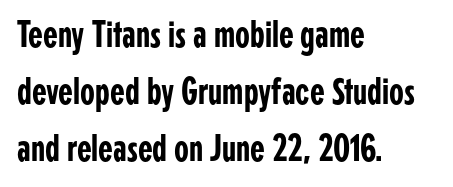
The image shows 38 px condensed sans-serif type, upright; set left-aligned, normal line spacing (1.5x), normal letter spacing, not underlined; low stroke contrast and a medium x-height.
